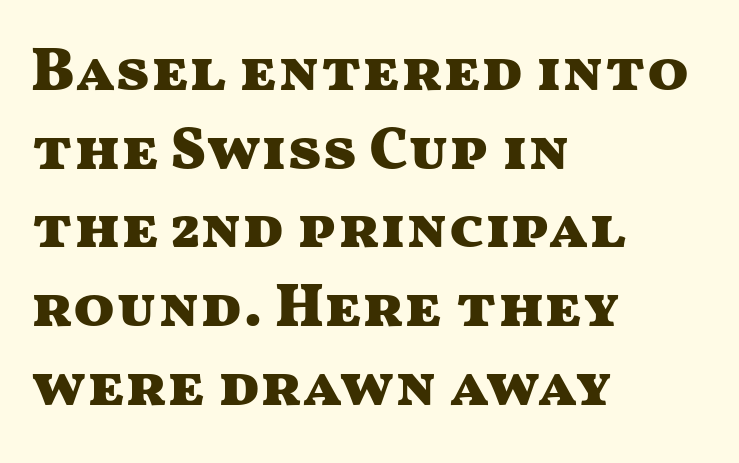
Q: Is the text bold? A: Yes.
Q: Is the text italic (slanted)? A: No, it is upright.
Q: Is the typeface a serif or a sans-serif typeface? A: Sans-serif.
Q: Is the text underlined? A: No.
Q: How is the paragraph aligned? A: Left-aligned.
Q: Is the spacing between letters normal or unusually wide? A: Normal.
Q: Is the spacing between lines tight, normal or loose? A: Normal.
Q: Width (condensed, normal, or wide)? A: Wide.
Q: Stroke contrast? A: Medium.
Q: x-height? A: Medium.
Q: Monospaced? A: No.
